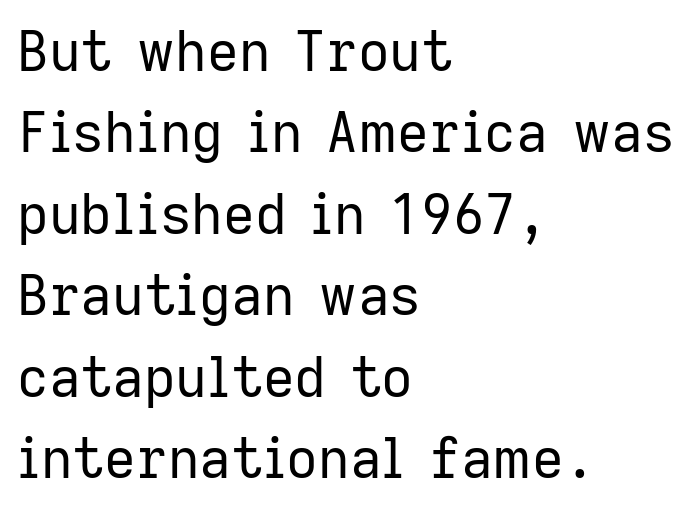
Each letter keeps its own natural width here, so spacing adapts to shape. What's the leading like? Ordinary, nothing unusual. You could call the tracking neutral — neither tight nor loose. This sample is left-justified, so line endings fall wherever the words run out.
